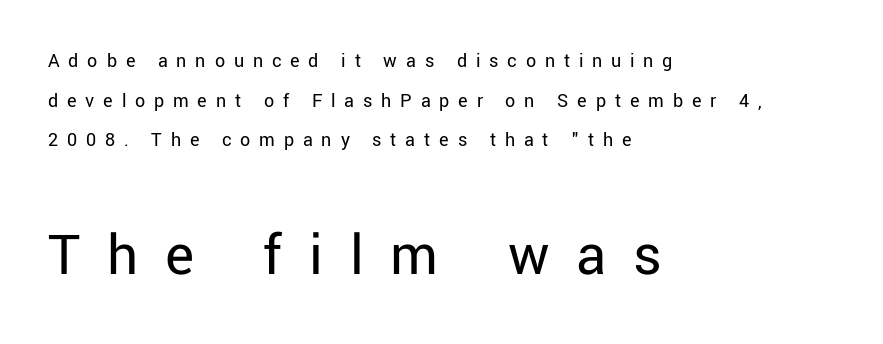
{"serif": "no", "italic": "no", "bold": "no", "weight": "regular", "width": "normal", "stroke_contrast": "low", "x_height": "medium", "monospaced": "no", "underline": "no", "align": "left", "line_spacing": "loose", "line_spacing_ratio": 1.98, "letter_spacing": "wide", "letter_spacing_em": 0.44, "larger_block": "second", "size_ratio": 3.05, "glyph_px": 61}
